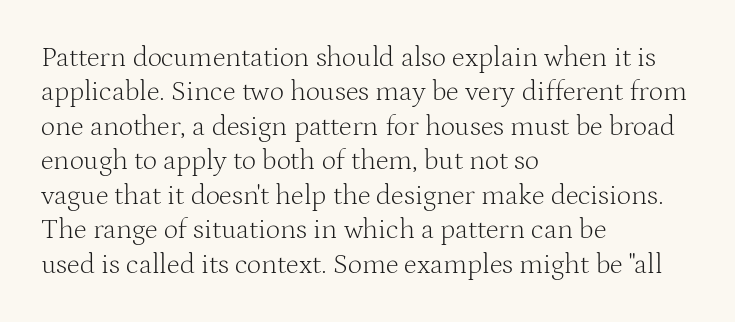
{"serif": "yes", "italic": "no", "bold": "no", "weight": "light", "width": "normal", "stroke_contrast": "medium", "x_height": "medium", "monospaced": "no", "underline": "no", "align": "left", "line_spacing_ratio": 1.23, "letter_spacing": "normal", "letter_spacing_em": 0.0, "glyph_px": 28}
